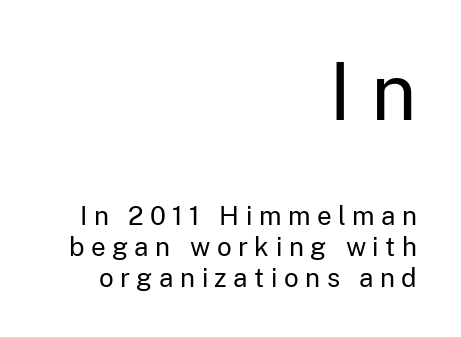
Q: Is the text bold? A: No.
Q: Is the text italic (slanted)? A: No, it is upright.
Q: Is the typeface a serif or a sans-serif typeface? A: Sans-serif.
Q: Is the text underlined? A: No.
Q: How is the paragraph aligned? A: Right-aligned.
Q: Is the spacing between letters normal or unusually wide? A: Unusually wide.
Q: Which block of text is set in a larger size, the first (top) or the second (bottom)? A: The first (top) one.
Q: Width (condensed, normal, or wide)? A: Normal.
Q: Stroke contrast? A: Low.
Q: x-height? A: Medium.
Q: Monospaced? A: No.
